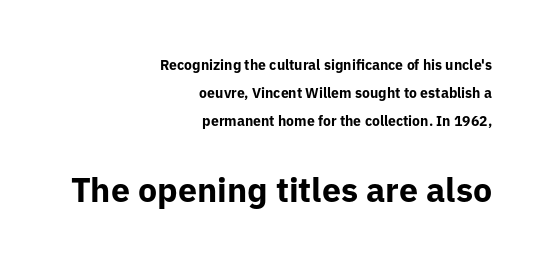
Q: Is the text bold? A: Yes.
Q: Is the text italic (slanted)? A: No, it is upright.
Q: Is the typeface a serif or a sans-serif typeface? A: Sans-serif.
Q: Is the text underlined? A: No.
Q: How is the paragraph aligned? A: Right-aligned.
Q: Is the spacing between letters normal or unusually wide? A: Normal.
Q: Is the spacing between lines tight, normal or loose? A: Loose.
Q: Which block of text is set in a larger size, the first (top) or the second (bottom)? A: The second (bottom) one.
Q: Width (condensed, normal, or wide)? A: Normal.
Q: Stroke contrast? A: Low.
Q: x-height? A: Medium.
Q: Monospaced? A: No.
